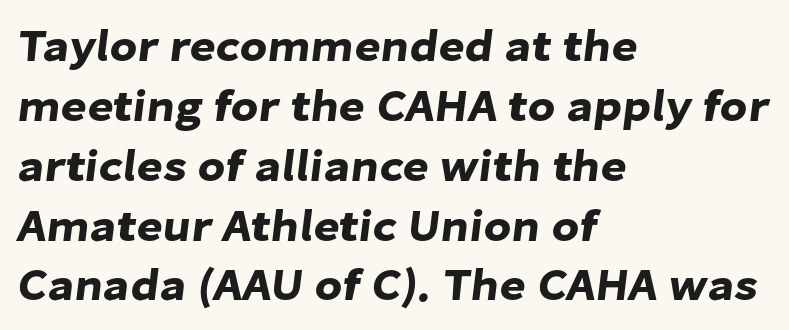
A sans-serif font was chosen for this passage. Each row of text sits above clean, open space. The paragraph has a hard left edge and a soft right edge. The passage shown stacks its lines at a standard gap.
